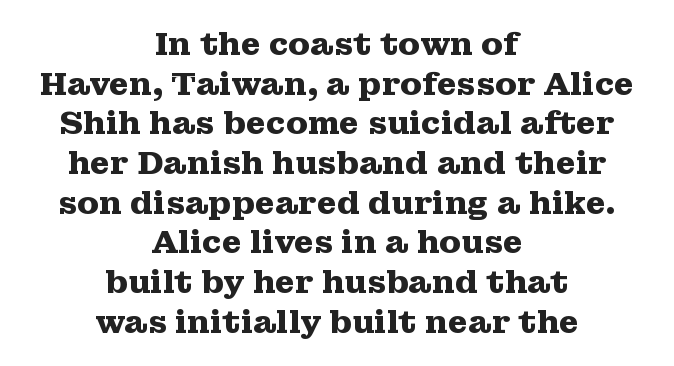
{"serif": "yes", "italic": "no", "bold": "yes", "weight": "heavy", "width": "wide", "stroke_contrast": "medium", "x_height": "medium", "monospaced": "no", "underline": "no", "align": "center", "line_spacing_ratio": 1.24, "letter_spacing": "normal", "letter_spacing_em": 0.0, "glyph_px": 32}
